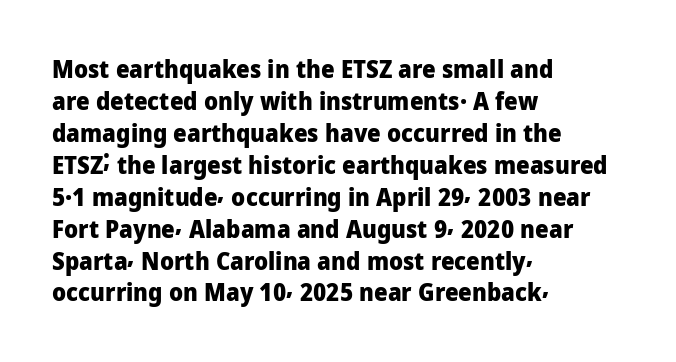
The image shows 24 px bold type, upright; set left-aligned, normal line spacing (1.33x), normal letter spacing, not underlined.
